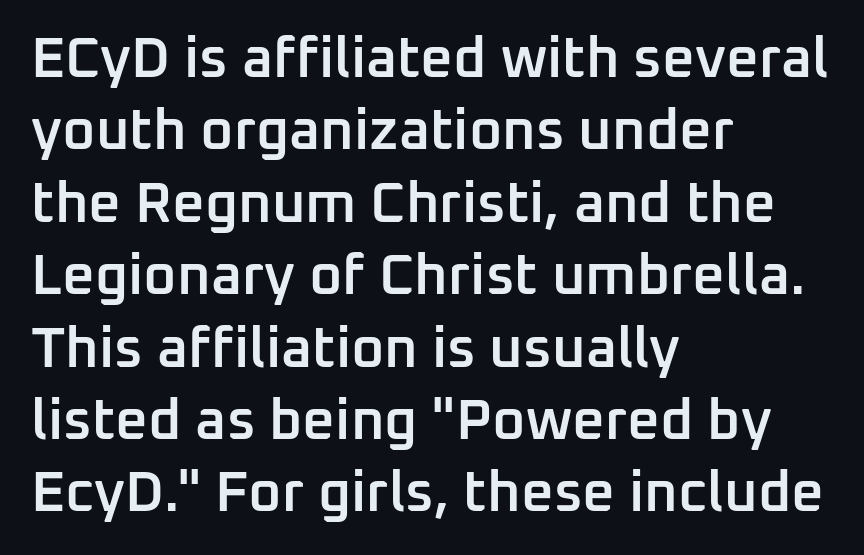
{"serif": "no", "italic": "no", "bold": "semi", "weight": "semibold", "width": "normal", "stroke_contrast": "low", "x_height": "medium", "monospaced": "no", "underline": "no", "align": "left", "line_spacing": "normal", "line_spacing_ratio": 1.27, "letter_spacing": "normal", "letter_spacing_em": 0.0, "glyph_px": 57}
